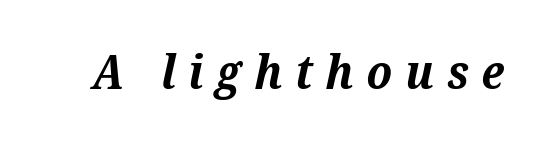
Q: Is the text bold? A: Yes.
Q: Is the text italic (slanted)? A: Yes, it leans right by about 12 degrees.
Q: Is the typeface a serif or a sans-serif typeface? A: Serif.
Q: Is the text underlined? A: No.
Q: Is the spacing between letters normal or unusually wide? A: Unusually wide.
Q: Width (condensed, normal, or wide)? A: Normal.
Q: Stroke contrast? A: Medium.
Q: x-height? A: Medium.
Q: Monospaced? A: No.
